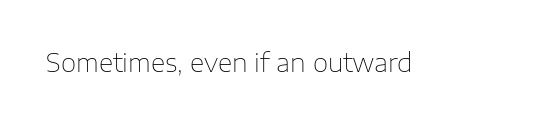
The image shows 25 px text type, upright; set normal letter spacing, not underlined.
